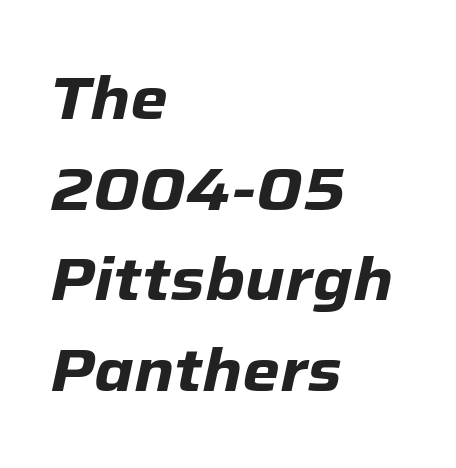
These lines are set flush left with a ragged right edge. The typesetting leans heavy: a genuine bold. The specimen reads as italic at a glance. Only glyphs here, with clear space below each row.
